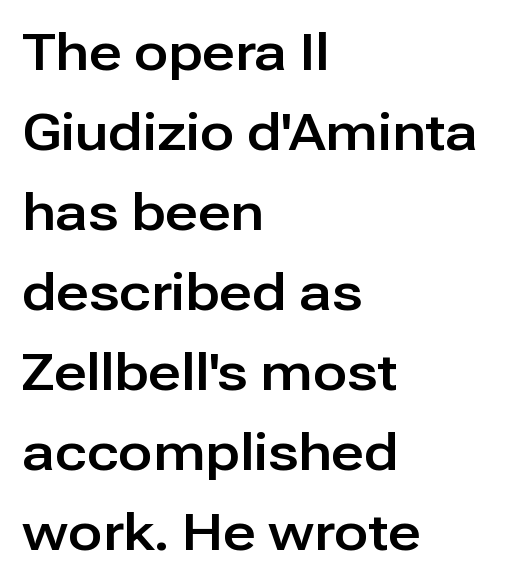
{"serif": "no", "italic": "no", "width": "normal", "stroke_contrast": "low", "x_height": "medium", "monospaced": "no", "underline": "no", "align": "left", "line_spacing": "normal", "line_spacing_ratio": 1.57, "letter_spacing": "normal", "letter_spacing_em": 0.0, "glyph_px": 51}
